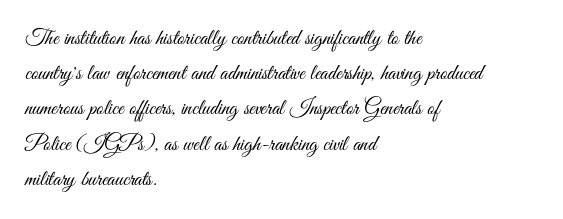
{"bold": "no", "underline": "no", "align": "left", "line_spacing": "normal", "line_spacing_ratio": 1.6, "letter_spacing": "normal", "letter_spacing_em": 0.0, "glyph_px": 22}
